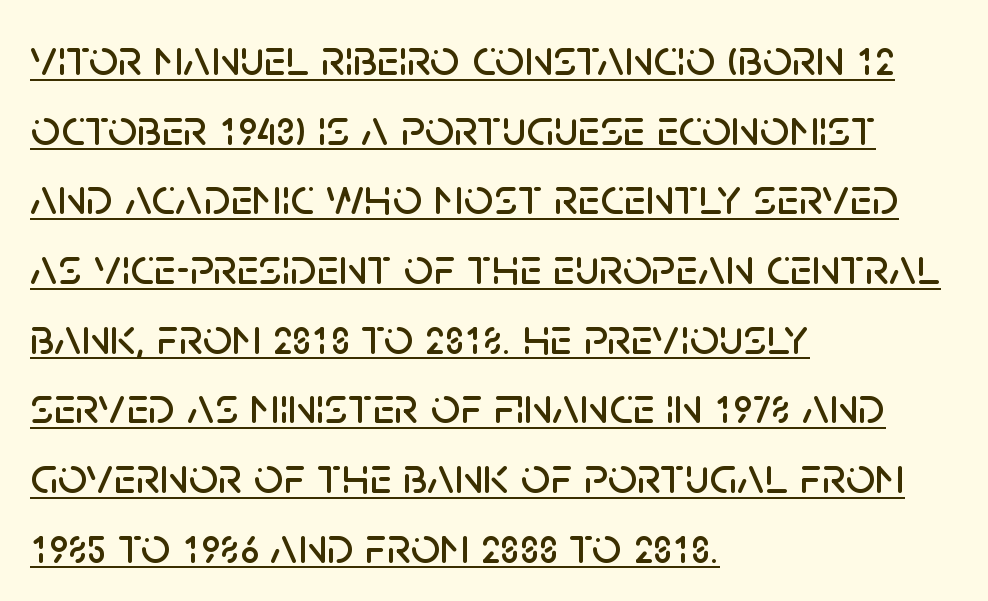
Compared with typical body copy, the letter spacing here is the same. In terms of posture, this sample is upright. These lines sit exactly where default settings would place them. Reading down the block, your eye returns to a fixed left position each line.
